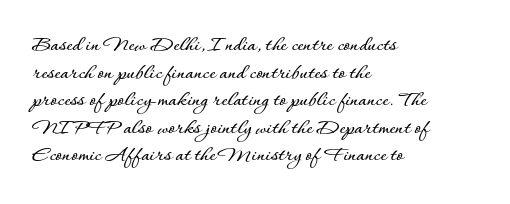
The line texture is even and compact thanks to regular tracking. These lines stack with their left ends in a neat column. Check the space under the baseline: it is left empty.
